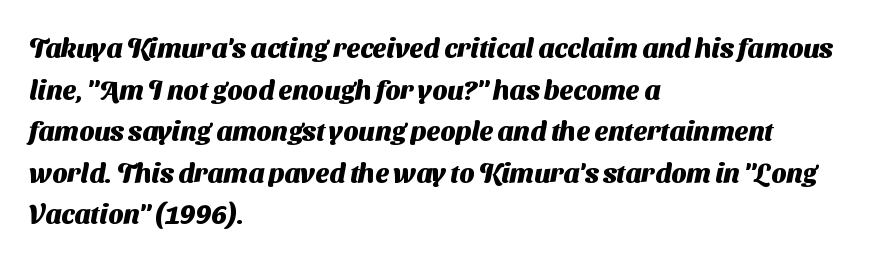
{"bold": "yes", "underline": "no", "align": "left", "line_spacing": "normal", "line_spacing_ratio": 1.54, "letter_spacing": "normal", "letter_spacing_em": 0.0, "glyph_px": 27}
